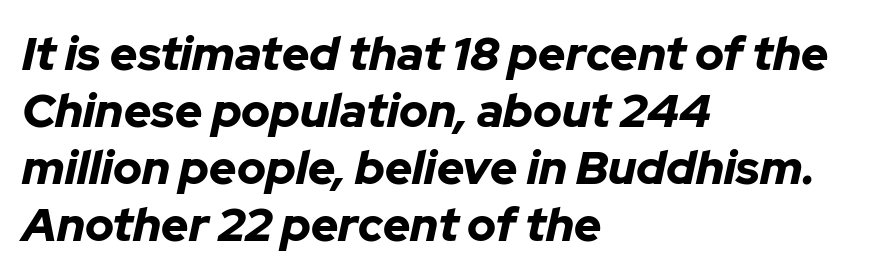
Q: Is the text bold? A: Yes.
Q: Is the text italic (slanted)? A: Yes, it leans right by about 12 degrees.
Q: Is the text underlined? A: No.
Q: How is the paragraph aligned? A: Left-aligned.
Q: Is the spacing between letters normal or unusually wide? A: Normal.
Q: Width (condensed, normal, or wide)? A: Normal.
Q: Stroke contrast? A: Low.
Q: x-height? A: Medium.
Q: Monospaced? A: No.
